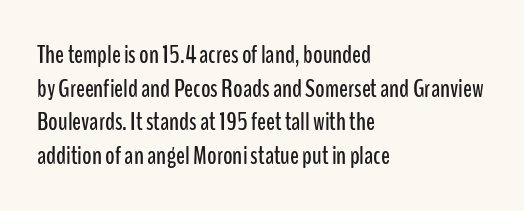
Q: Is the text italic (slanted)? A: No, it is upright.
Q: Is the text underlined? A: No.
Q: How is the paragraph aligned? A: Left-aligned.
Q: Is the spacing between letters normal or unusually wide? A: Normal.
Q: Is the spacing between lines tight, normal or loose? A: Normal.
